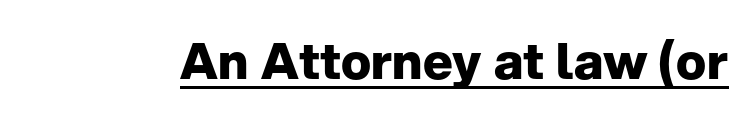
Q: Is the text bold? A: Yes.
Q: Is the text italic (slanted)? A: No, it is upright.
Q: Is the typeface a serif or a sans-serif typeface? A: Sans-serif.
Q: Is the text underlined? A: Yes.
Q: Is the spacing between letters normal or unusually wide? A: Normal.
Q: Width (condensed, normal, or wide)? A: Normal.
Q: Stroke contrast? A: Low.
Q: x-height? A: Medium.
Q: Monospaced? A: No.
